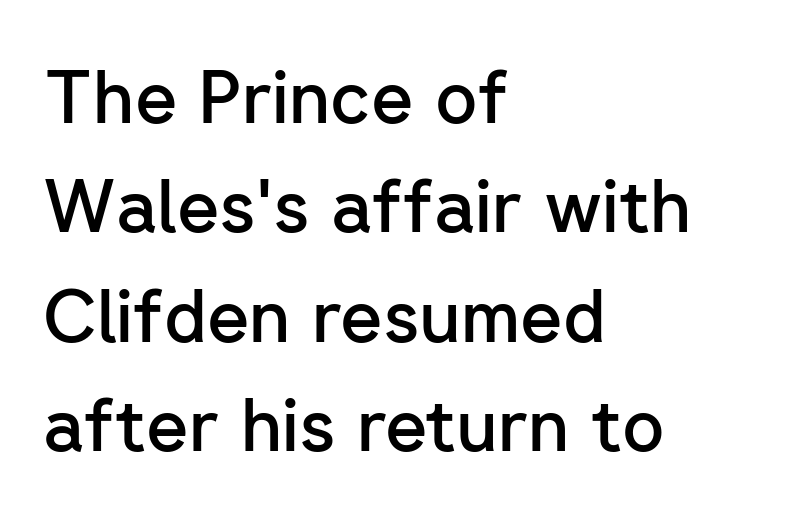
Where is the straight margin? On the left. Notice how the stems are strictly vertical — no italics here. A semibold gives these letters moderate extra thickness, short of bold. Proportional: the letters do not fall into vertical columns.
